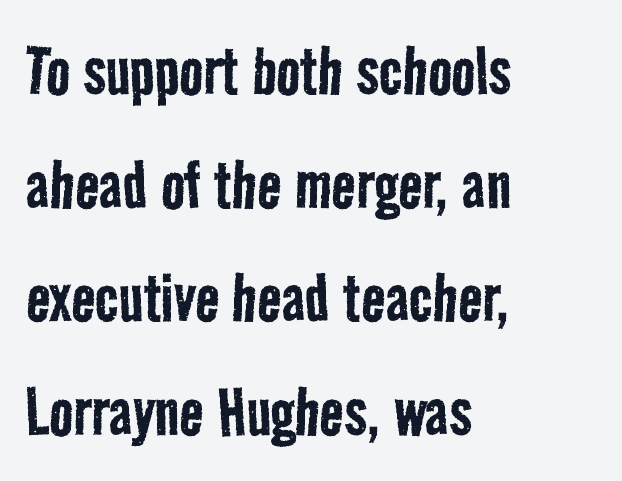
Q: Is the text bold? A: No.
Q: Is the typeface a serif or a sans-serif typeface? A: Sans-serif.
Q: Is the text underlined? A: No.
Q: How is the paragraph aligned? A: Left-aligned.
Q: Is the spacing between letters normal or unusually wide? A: Normal.
Q: Is the spacing between lines tight, normal or loose? A: Normal.
Q: Width (condensed, normal, or wide)? A: Condensed.
Q: Stroke contrast? A: Low.
Q: x-height? A: Medium.
Q: Monospaced? A: No.
